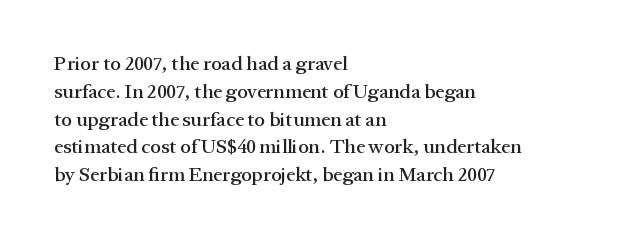
The image shows 20 px text type, upright; set left-aligned, normal line spacing (1.39x), normal letter spacing, not underlined.
